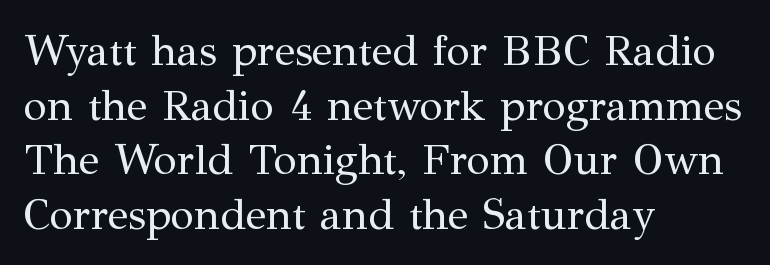
Q: Is the text bold? A: No.
Q: Is the text italic (slanted)? A: No, it is upright.
Q: Is the typeface a serif or a sans-serif typeface? A: Serif.
Q: Is the text underlined? A: No.
Q: How is the paragraph aligned? A: Left-aligned.
Q: Is the spacing between letters normal or unusually wide? A: Normal.
Q: Is the spacing between lines tight, normal or loose? A: Normal.
Q: Width (condensed, normal, or wide)? A: Normal.
Q: Stroke contrast? A: Medium.
Q: x-height? A: Medium.
Q: Monospaced? A: No.
